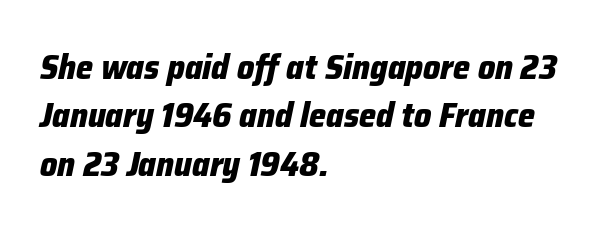
The image shows 34 px heavy type, italic (leaning right); set left-aligned, normal line spacing (1.42x), normal letter spacing, not underlined; low stroke contrast and a medium x-height.
